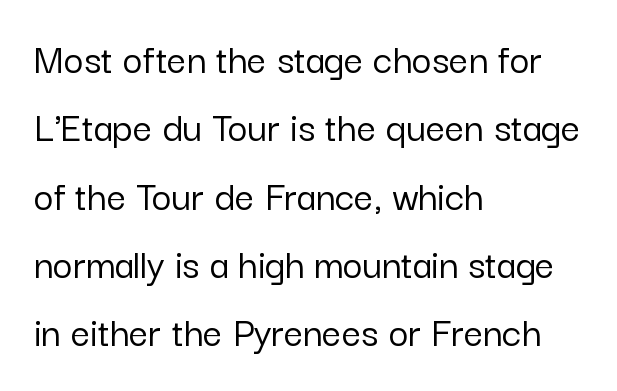
Q: Is the text italic (slanted)? A: No, it is upright.
Q: Is the typeface a serif or a sans-serif typeface? A: Sans-serif.
Q: Is the text underlined? A: No.
Q: How is the paragraph aligned? A: Left-aligned.
Q: Is the spacing between letters normal or unusually wide? A: Normal.
Q: Is the spacing between lines tight, normal or loose? A: Normal.
Q: Width (condensed, normal, or wide)? A: Normal.
Q: Stroke contrast? A: Low.
Q: x-height? A: Medium.
Q: Monospaced? A: No.
